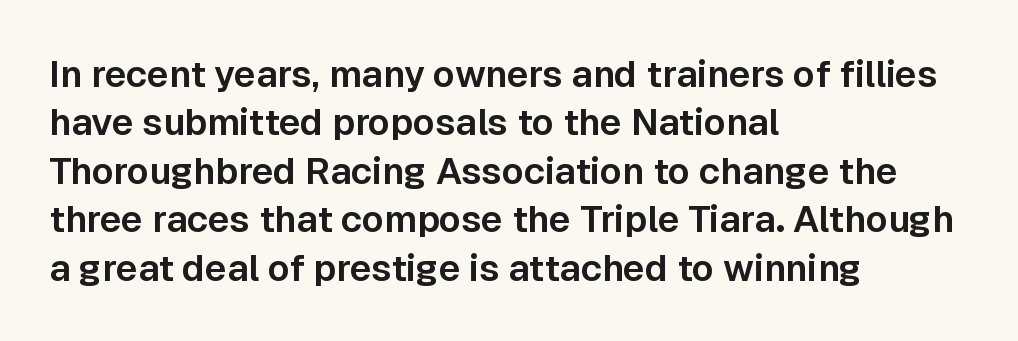
{"serif": "no", "italic": "no", "width": "normal", "stroke_contrast": "low", "x_height": "medium", "monospaced": "no", "underline": "no", "align": "left", "line_spacing": "normal", "line_spacing_ratio": 1.31, "letter_spacing": "normal", "letter_spacing_em": 0.0, "glyph_px": 37}
